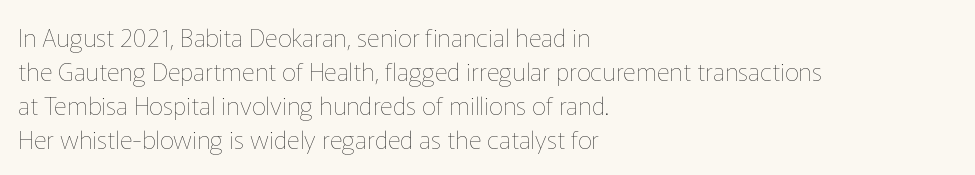
{"italic": "no", "bold": "no", "underline": "no", "align": "left", "line_spacing": "normal", "line_spacing_ratio": 1.36, "letter_spacing": "normal", "letter_spacing_em": 0.0, "glyph_px": 25}
